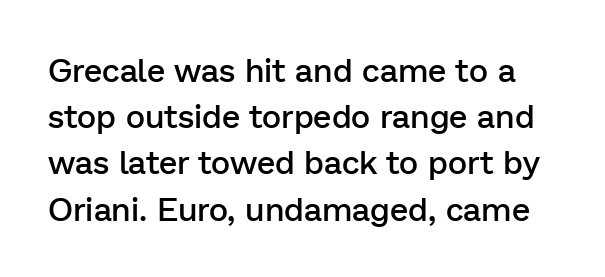
Q: Is the text bold? A: Semi-bold.
Q: Is the text italic (slanted)? A: No, it is upright.
Q: Is the typeface a serif or a sans-serif typeface? A: Sans-serif.
Q: Is the text underlined? A: No.
Q: Is the spacing between letters normal or unusually wide? A: Normal.
Q: Is the spacing between lines tight, normal or loose? A: Normal.
Q: Width (condensed, normal, or wide)? A: Normal.
Q: Stroke contrast? A: Low.
Q: x-height? A: Medium.
Q: Monospaced? A: No.
